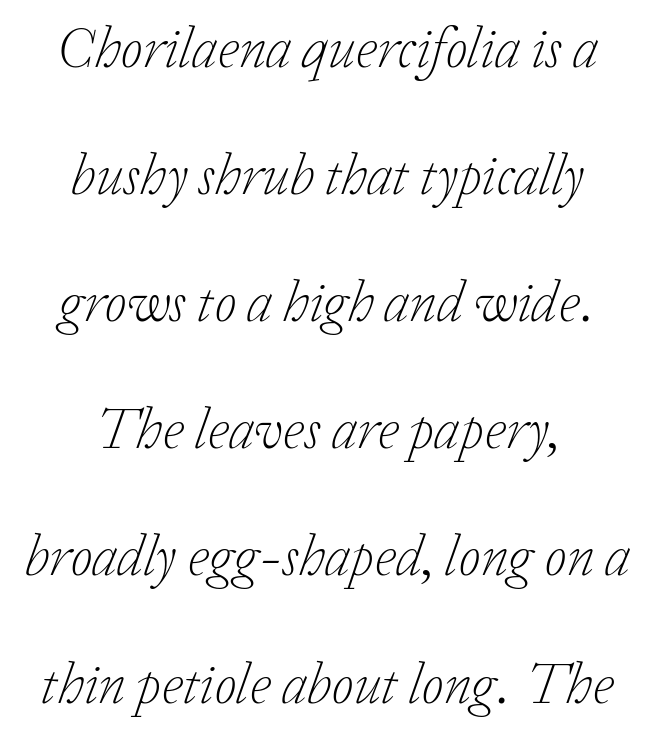
{"serif": "yes", "italic": "yes", "lean": "right", "slant_degrees": 20, "bold": "no", "weight": "light", "width": "normal", "stroke_contrast": "low", "x_height": "medium", "monospaced": "no", "underline": "no", "align": "center", "line_spacing": "loose", "line_spacing_ratio": 2.23, "letter_spacing": "normal", "letter_spacing_em": 0.0, "glyph_px": 57}
